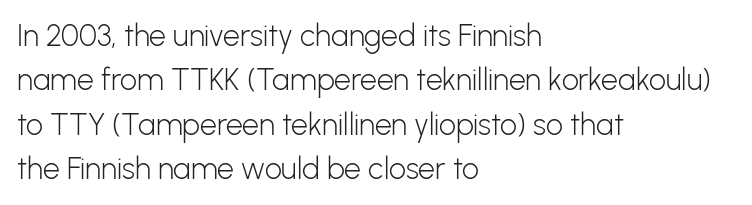
{"serif": "no", "italic": "no", "bold": "no", "weight": "light", "width": "normal", "stroke_contrast": "low", "x_height": "medium", "monospaced": "no", "underline": "no", "align": "left", "line_spacing": "normal", "line_spacing_ratio": 1.48, "letter_spacing": "normal", "letter_spacing_em": 0.0, "glyph_px": 30}
